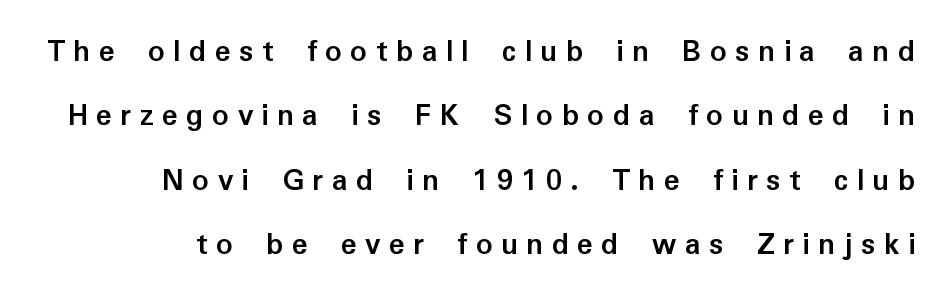
Compared with a flush-left layout, this one pins lines to the opposite, right side. These lines were composed using upright roman letters. The rendering uses natural spacing where letterforms have individual widths. The gap between lines stays unmarked. Words appear elongated and porous because spacing is wide. These words are printed bold, with thick strokes throughout.
